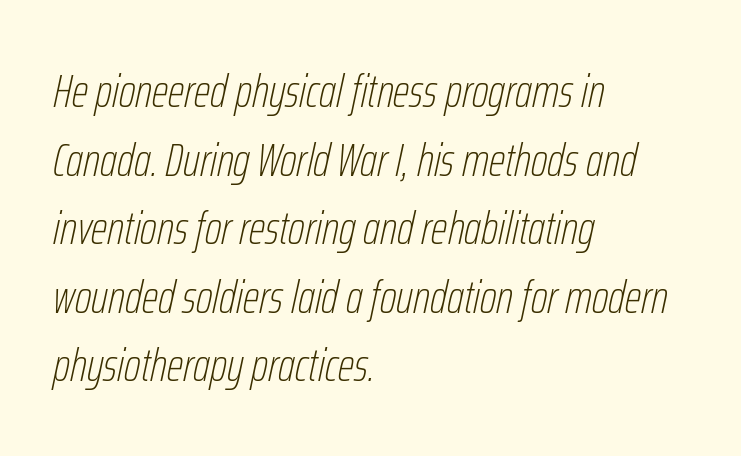
Is the letter spacing exaggerated? No — it looks like the ordinary default. Layout note: lines flush left. Compared with a typical body face, this is equally light or lighter still. Rows of type keep a routine distance in the vertical direction. The rendering uses natural spacing where letterforms have individual widths.
